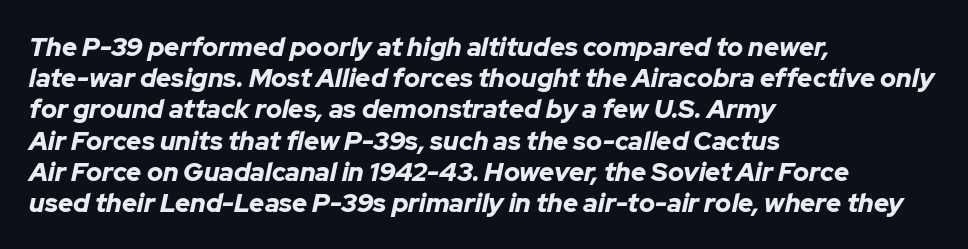
This is oblique type, the kind used for emphasis or titles. Anything drawn beneath the words? Only blank space. Tracking here is standard; glyphs follow each other at the usual distance. These lines are set flush left with a ragged right edge.
